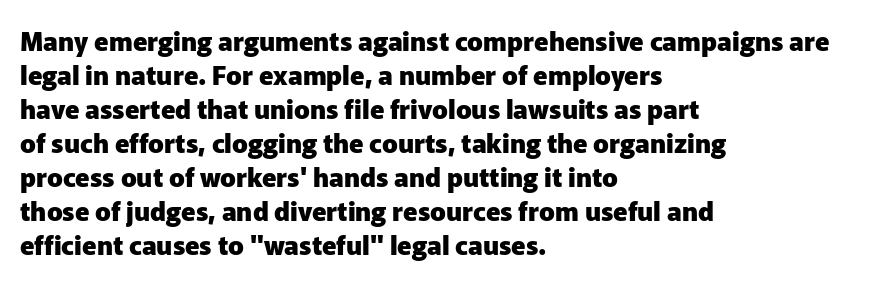
Q: Is the text bold? A: Yes.
Q: Is the text italic (slanted)? A: No, it is upright.
Q: Is the text underlined? A: No.
Q: How is the paragraph aligned? A: Left-aligned.
Q: Is the spacing between letters normal or unusually wide? A: Normal.
Q: Is the spacing between lines tight, normal or loose? A: Normal.
